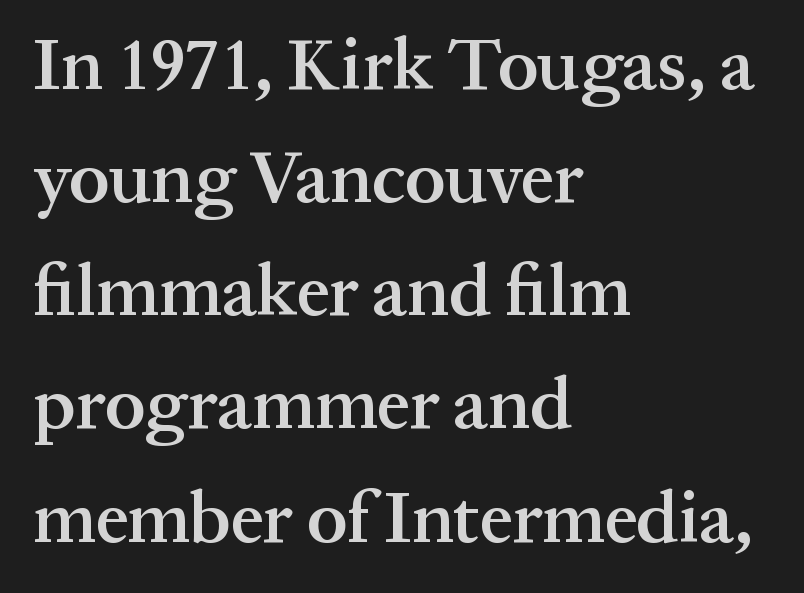
{"serif": "yes", "italic": "no", "bold": "semi", "weight": "semibold", "width": "normal", "stroke_contrast": "medium", "x_height": "medium", "monospaced": "no", "underline": "no", "align": "left", "line_spacing": "normal", "line_spacing_ratio": 1.55, "letter_spacing": "normal", "letter_spacing_em": 0.0, "glyph_px": 73}
